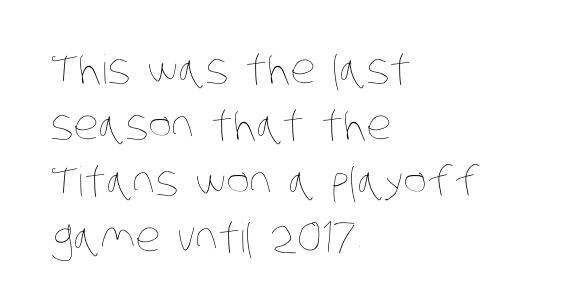
Observe the ordinary spacing: letters are neighbours, not strangers. The line-height multiplier appears to be the usual default. Is this a fixed-width face? No — the glyphs have proportional, varying widths. Type without underlining.
